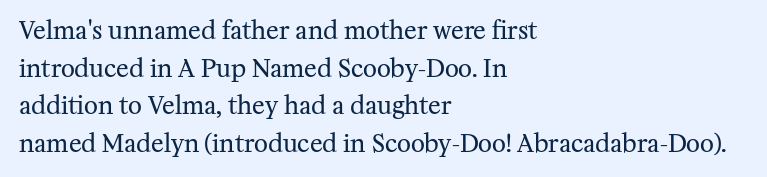
Q: Is the text bold? A: No.
Q: Is the text italic (slanted)? A: No, it is upright.
Q: Is the text underlined? A: No.
Q: How is the paragraph aligned? A: Left-aligned.
Q: Is the spacing between letters normal or unusually wide? A: Normal.
Q: Is the spacing between lines tight, normal or loose? A: Normal.
